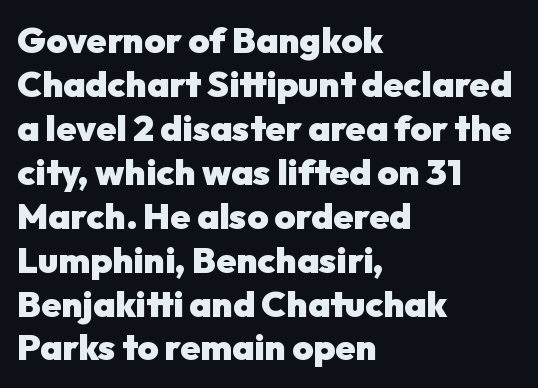
Is the letter spacing exaggerated? No — it looks like the ordinary default. A dark, heavy texture on the line: the type is bold. Any mark beneath the type? The region is blank. Left-aligned paragraph, ragged on the right. The rendering uses natural spacing where letterforms have individual widths.
